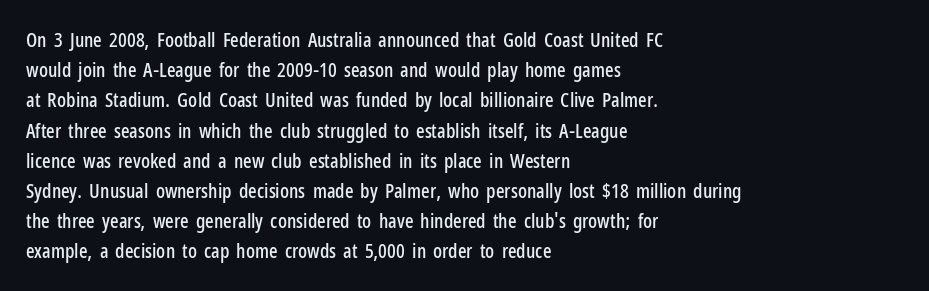
Q: Is the text italic (slanted)? A: No, it is upright.
Q: Is the text underlined? A: No.
Q: How is the paragraph aligned? A: Left-aligned.
Q: Is the spacing between letters normal or unusually wide? A: Normal.
Q: Is the spacing between lines tight, normal or loose? A: Normal.
